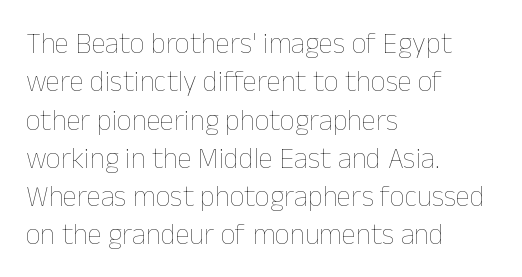
Q: Is the text bold? A: No.
Q: Is the text italic (slanted)? A: No, it is upright.
Q: Is the text underlined? A: No.
Q: How is the paragraph aligned? A: Left-aligned.
Q: Is the spacing between letters normal or unusually wide? A: Normal.
Q: Is the spacing between lines tight, normal or loose? A: Normal.
Q: Width (condensed, normal, or wide)? A: Normal.
Q: Stroke contrast? A: Low.
Q: x-height? A: Medium.
Q: Monospaced? A: No.
